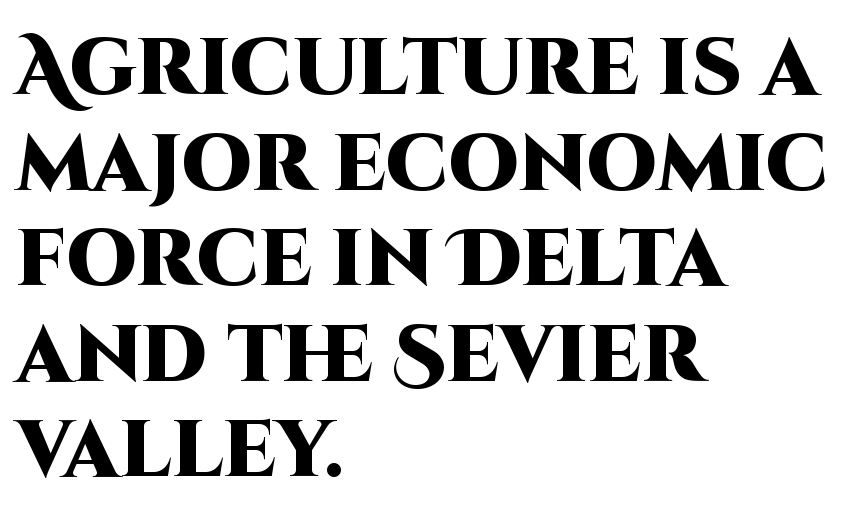
The image shows 79 px heavy sans-serif type, upright; set left-aligned, line spacing 1.21x, normal letter spacing, not underlined; high stroke contrast and a large x-height.
